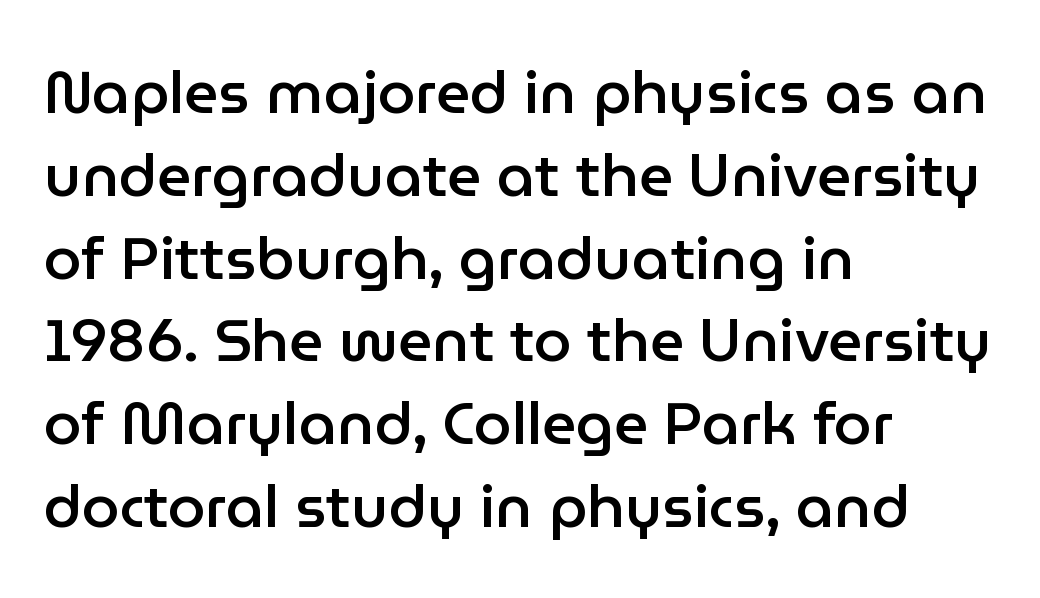
Q: Is the text bold? A: Semi-bold.
Q: Is the text italic (slanted)? A: No, it is upright.
Q: Is the typeface a serif or a sans-serif typeface? A: Sans-serif.
Q: Is the text underlined? A: No.
Q: How is the paragraph aligned? A: Left-aligned.
Q: Is the spacing between letters normal or unusually wide? A: Normal.
Q: Is the spacing between lines tight, normal or loose? A: Normal.
Q: Width (condensed, normal, or wide)? A: Normal.
Q: Stroke contrast? A: Low.
Q: x-height? A: Medium.
Q: Monospaced? A: No.
